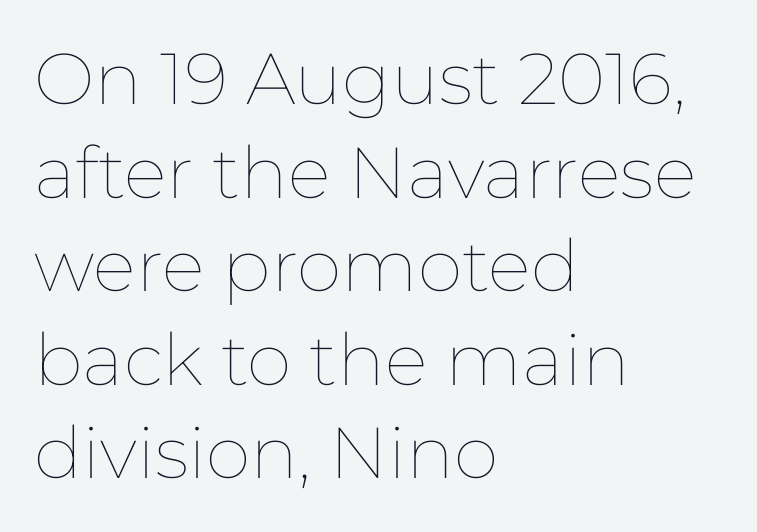
The image shows 72 px thin type, upright; set left-aligned, normal line spacing (1.3x), normal letter spacing, not underlined; low stroke contrast and a medium x-height.
